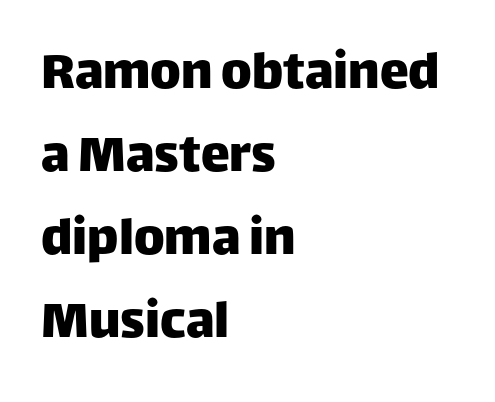
{"serif": "no", "italic": "no", "width": "normal", "stroke_contrast": "low", "x_height": "large", "monospaced": "no", "underline": "no", "align": "left", "line_spacing": "normal", "line_spacing_ratio": 1.43, "letter_spacing": "normal", "letter_spacing_em": 0.0, "glyph_px": 58}
